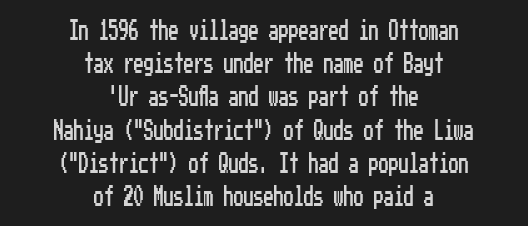
The image shows 20 px text type, upright; set centered, normal line spacing (1.66x), normal letter spacing, not underlined.
